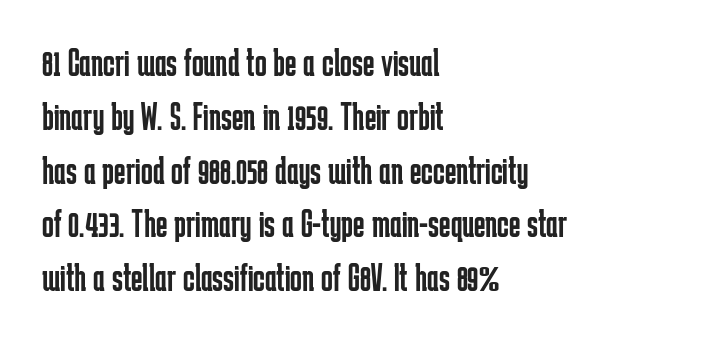
Examine the stroke ends and you'll find no serifs. These lines keep a tight, regular rhythm from letter to letter. The typeface has the unassuming heft of standard copy or less. This sample keeps an unexceptional amount of space between lines. Underlining? Definitely not there. A typesetter would call this proportional, since set widths differ per character.
